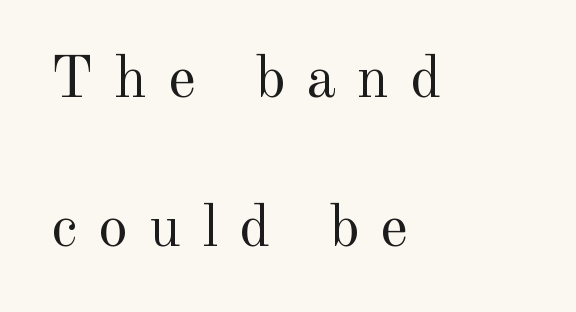
The image shows 60 px regular-weight serif type, upright; set left-aligned, loose line spacing (2.48x), unusually wide letter spacing (+0.35 em), not underlined; a small x-height.
